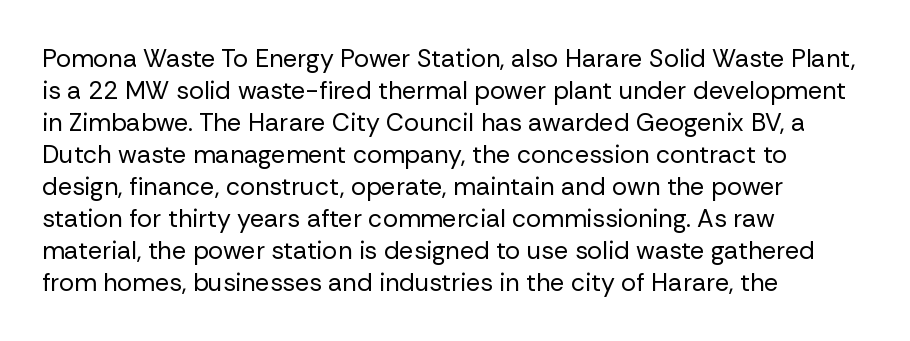
{"italic": "no", "bold": "no", "underline": "no", "align": "left", "line_spacing": "normal", "line_spacing_ratio": 1.28, "letter_spacing": "normal", "letter_spacing_em": 0.0, "glyph_px": 25}
